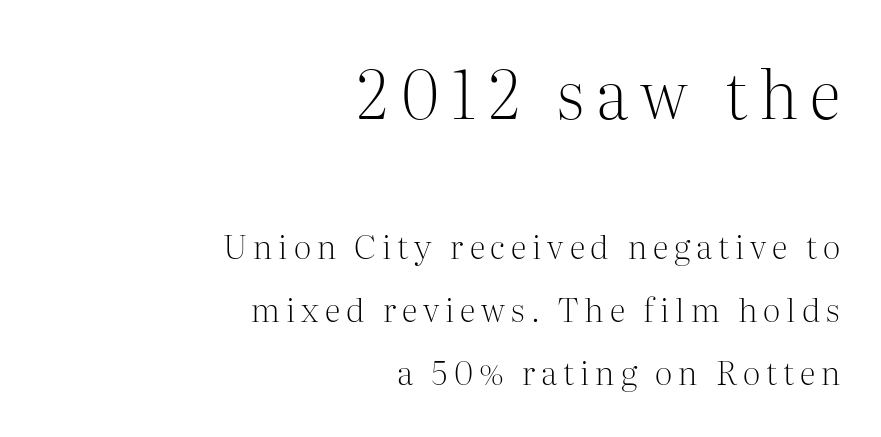
The image shows 66 px light serif type, upright; set right-aligned, loose line spacing (1.91x), not underlined; the first (top) block is 2.0x larger; medium stroke contrast and a medium x-height.
